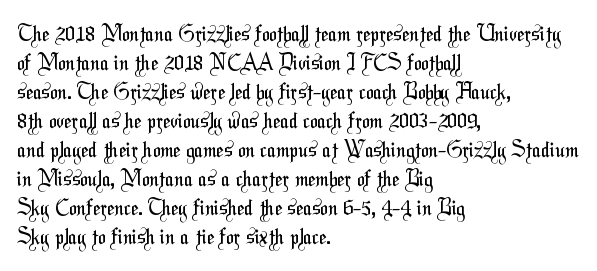
Summary of weight: not heavy and not bold. Type without underlining. You could call the tracking neutral — neither tight nor loose. Leading: standard.
